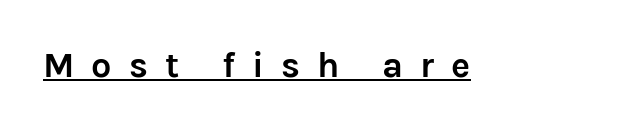
Font category for this specimen: sans-serif. I'd describe the lettering as bold — thick and assertive. Every word sits above its own underline. A typesetter would mark this as roman, not italic. Do the characters align in a grid? No, the font is proportional. This sample uses expanded letter spacing, leaving extra air between glyphs.
